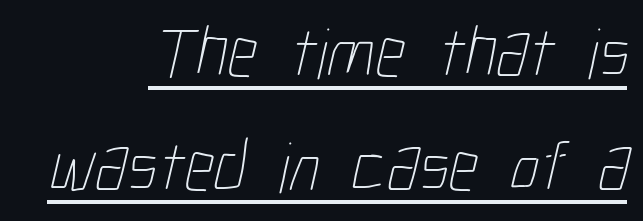
Q: Is the text bold? A: No.
Q: Is the text underlined? A: Yes.
Q: How is the paragraph aligned? A: Right-aligned.
Q: Is the spacing between letters normal or unusually wide? A: Normal.
Q: Is the spacing between lines tight, normal or loose? A: Normal.
Q: Width (condensed, normal, or wide)? A: Condensed.
Q: Stroke contrast? A: Low.
Q: x-height? A: Medium.
Q: Monospaced? A: No.
